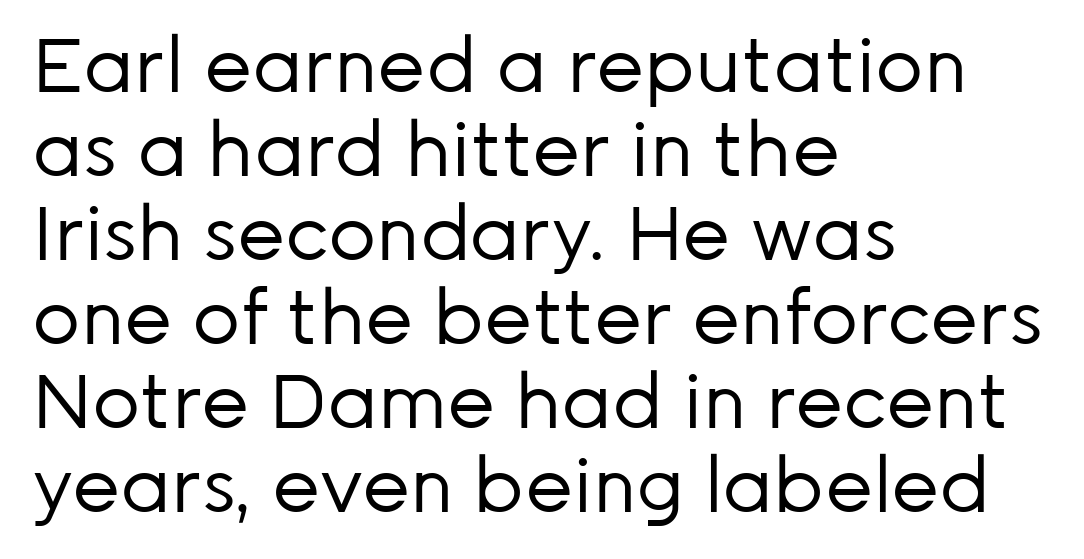
This block would grow much taller if given ordinary leading; it's compressed now. The characters are drawn with everyday or finer stroke widths. Here the designer chose a conventional face with non-uniform glyph widths. The lettering holds an erect, upright posture throughout. I'd call this a sans setting — the letters go barefoot.
